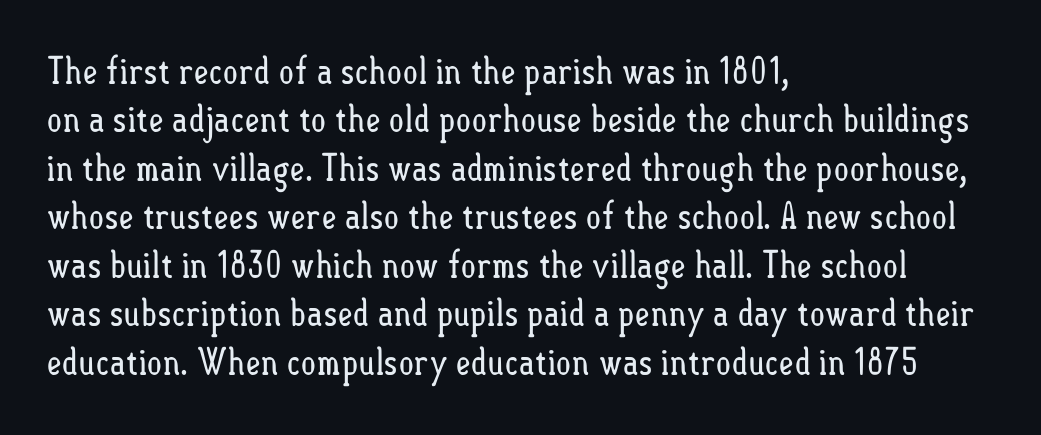
{"italic": "no", "bold": "no", "weight": "regular", "width": "condensed", "stroke_contrast": "low", "x_height": "small", "monospaced": "no", "underline": "no", "align": "left", "line_spacing": "normal", "line_spacing_ratio": 1.31, "letter_spacing": "normal", "letter_spacing_em": 0.0, "glyph_px": 37}
